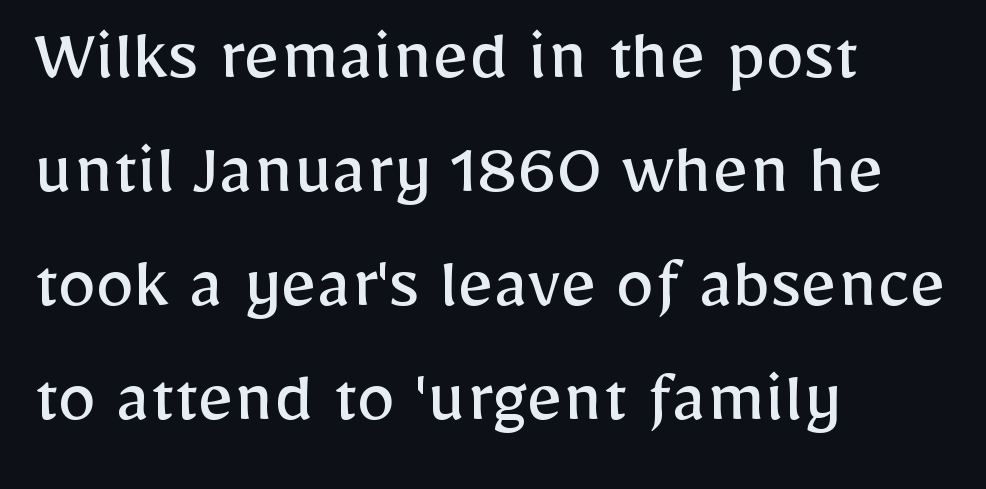
{"serif": "no", "italic": "no", "bold": "no", "weight": "regular", "width": "normal", "stroke_contrast": "low", "x_height": "medium", "monospaced": "no", "underline": "no", "align": "left", "line_spacing": "normal", "line_spacing_ratio": 1.46, "letter_spacing": "normal", "letter_spacing_em": 0.0, "glyph_px": 78}
